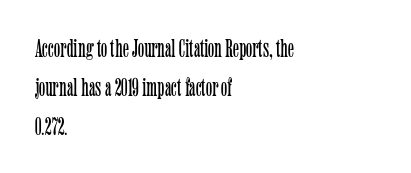
Each new line begins a customary step beneath the previous one. Students, note that the glyphs here touch the page at normal intervals. Letters rest on an invisible, unmarked baseline. Posture: upright roman.
